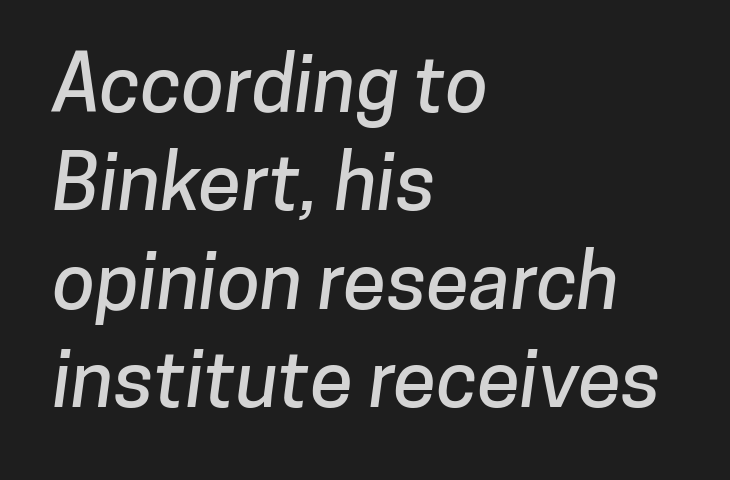
{"serif": "no", "width": "normal", "stroke_contrast": "low", "x_height": "medium", "monospaced": "no", "underline": "no", "align": "left", "line_spacing": "normal", "line_spacing_ratio": 1.26, "letter_spacing": "normal", "letter_spacing_em": 0.0, "glyph_px": 78}
